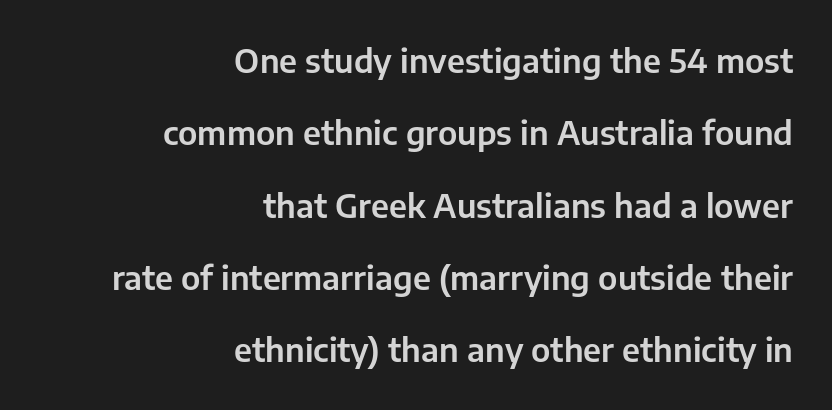
{"serif": "no", "italic": "no", "width": "normal", "stroke_contrast": "low", "x_height": "medium", "monospaced": "no", "underline": "no", "align": "right", "line_spacing": "loose", "line_spacing_ratio": 2.19, "letter_spacing": "normal", "letter_spacing_em": 0.0, "glyph_px": 33}
